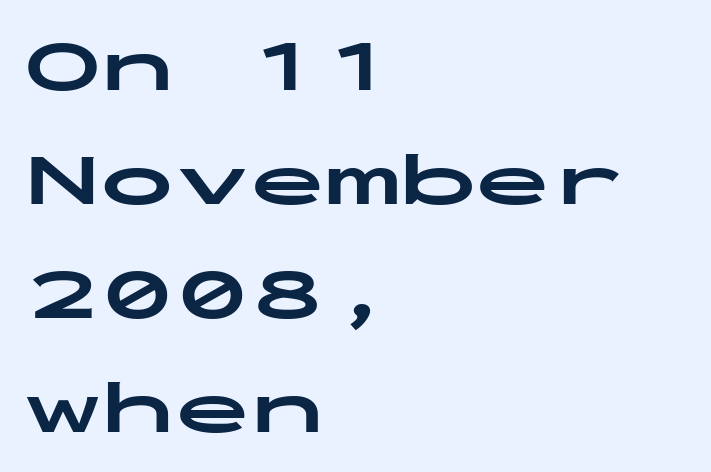
Q: Is the text bold? A: Yes.
Q: Is the text italic (slanted)? A: No, it is upright.
Q: Is the typeface a serif or a sans-serif typeface? A: Sans-serif.
Q: Is the text underlined? A: No.
Q: How is the paragraph aligned? A: Left-aligned.
Q: Is the spacing between letters normal or unusually wide? A: Normal.
Q: Is the spacing between lines tight, normal or loose? A: Normal.
Q: Width (condensed, normal, or wide)? A: Wide.
Q: Stroke contrast? A: Low.
Q: x-height? A: Medium.
Q: Monospaced? A: Yes.
